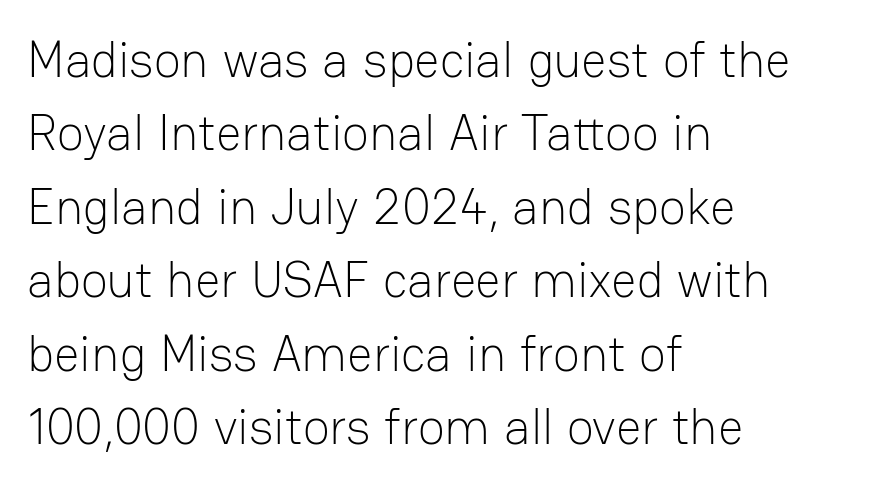
Serif or sans? Sans — the stroke terminals are bare. Letter spacing: default. You could not count columns in this text — the font is proportionally spaced. What's the leading like? Ordinary, nothing unusual.
